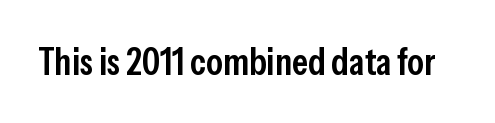
{"serif": "no", "italic": "no", "bold": "semi", "weight": "semibold", "width": "condensed", "stroke_contrast": "low", "x_height": "medium", "monospaced": "no", "underline": "no", "letter_spacing": "normal", "letter_spacing_em": 0.0, "glyph_px": 38}
